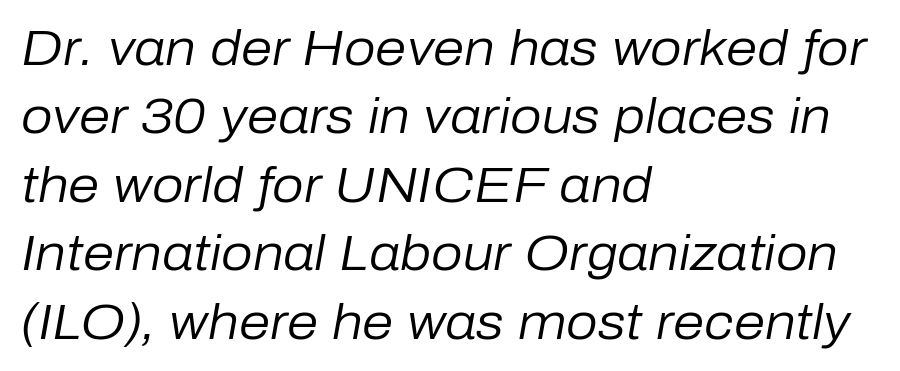
Stems and bowls with no extra thickness — not bold. Proportional: the letters do not fall into vertical columns. Underline: absent. The paragraph has a hard left edge and a soft right edge. Notice how the stems are inclined rather than vertical — that's the hallmark of italics. This rendering leaves character spacing at its baseline value.
